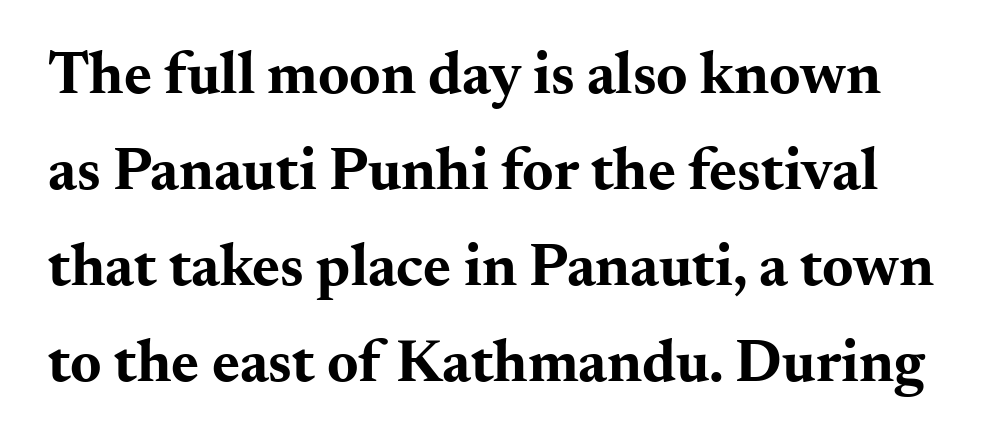
Q: Is the text bold? A: Yes.
Q: Is the text italic (slanted)? A: No, it is upright.
Q: Is the typeface a serif or a sans-serif typeface? A: Serif.
Q: Is the text underlined? A: No.
Q: Is the spacing between letters normal or unusually wide? A: Normal.
Q: Is the spacing between lines tight, normal or loose? A: Normal.
Q: Width (condensed, normal, or wide)? A: Wide.
Q: Stroke contrast? A: Medium.
Q: x-height? A: Small.
Q: Monospaced? A: No.
